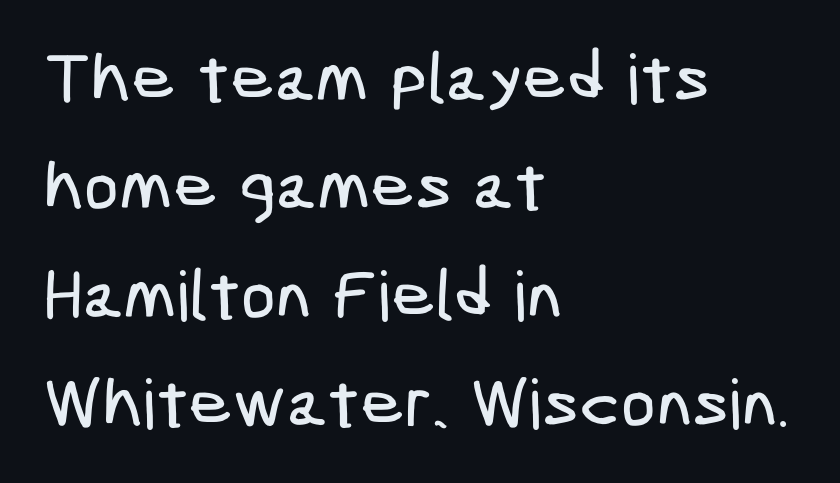
The image shows 69 px condensed sans-serif type; set left-aligned, normal line spacing (1.57x), normal letter spacing, not underlined; low stroke contrast and a medium x-height.
